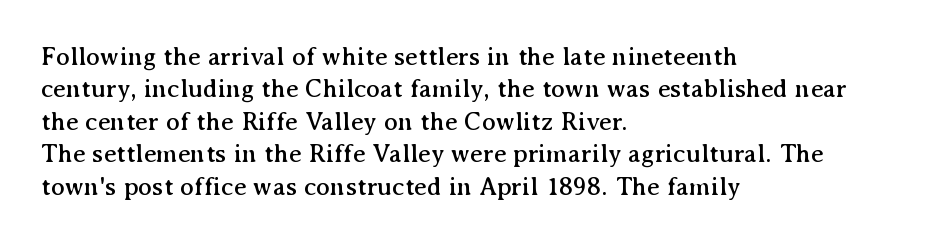
Q: Is the text italic (slanted)? A: No, it is upright.
Q: Is the text underlined? A: No.
Q: How is the paragraph aligned? A: Left-aligned.
Q: Is the spacing between letters normal or unusually wide? A: Normal.
Q: Is the spacing between lines tight, normal or loose? A: Normal.
